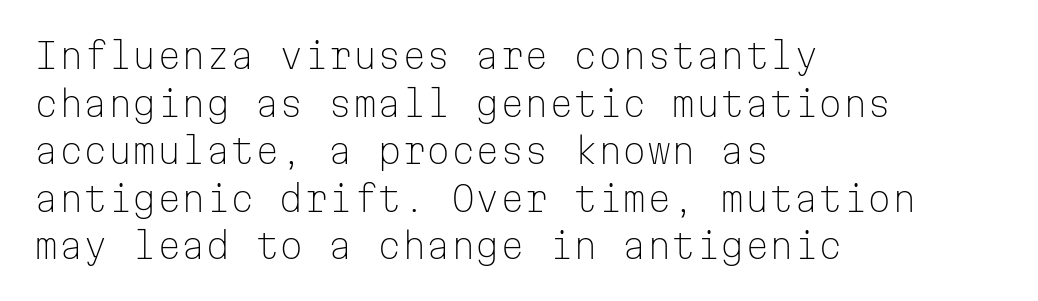
{"serif": "no", "italic": "no", "bold": "no", "weight": "light", "width": "normal", "stroke_contrast": "low", "x_height": "medium", "monospaced": "yes", "underline": "no", "align": "left", "line_spacing": "normal", "line_spacing_ratio": 1.36, "letter_spacing": "normal", "letter_spacing_em": 0.0, "glyph_px": 35}
